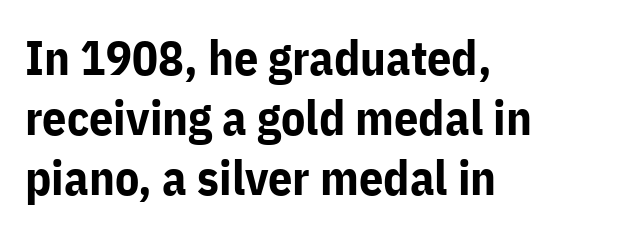
The rendering anchors every line to the left-hand side. This sample uses a sans-serif face. The strip under each line holds only bare page. Do the characters align in a grid? No, the font is proportional.
